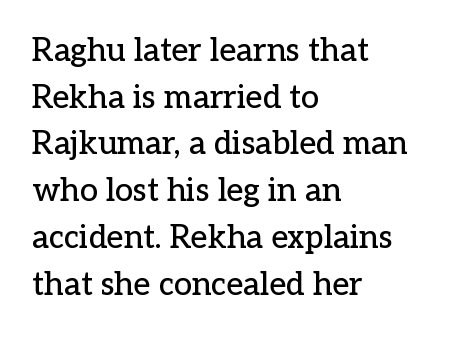
{"serif": "yes", "italic": "no", "width": "normal", "stroke_contrast": "low", "x_height": "medium", "monospaced": "no", "underline": "no", "align": "left", "line_spacing": "normal", "line_spacing_ratio": 1.46, "letter_spacing": "normal", "letter_spacing_em": 0.0, "glyph_px": 32}
